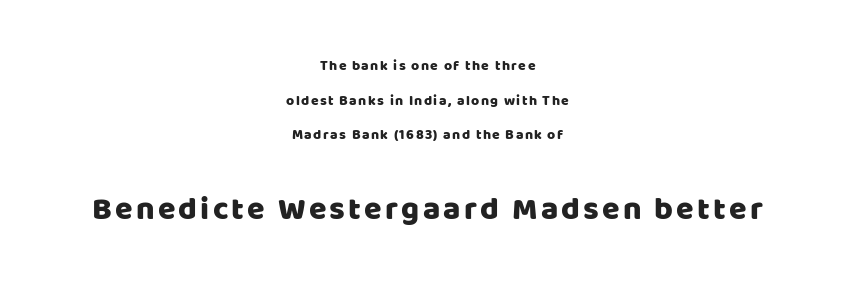
The letters stand upright; this is a roman face. Compared with typical paragraphs, the rows here are farther apart. The typesetter chose a symmetrical, centered arrangement here. These lines are rendered in a variable-pitch font.
